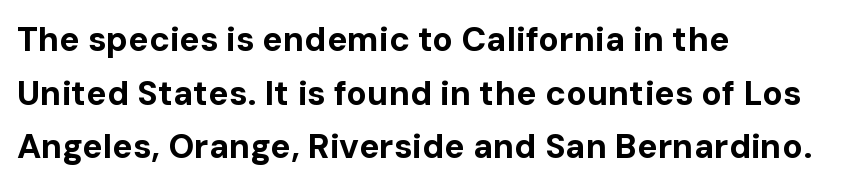
Q: Is the text bold? A: Yes.
Q: Is the text italic (slanted)? A: No, it is upright.
Q: Is the typeface a serif or a sans-serif typeface? A: Sans-serif.
Q: Is the text underlined? A: No.
Q: How is the paragraph aligned? A: Left-aligned.
Q: Is the spacing between letters normal or unusually wide? A: Normal.
Q: Is the spacing between lines tight, normal or loose? A: Normal.
Q: Width (condensed, normal, or wide)? A: Normal.
Q: Stroke contrast? A: Low.
Q: x-height? A: Medium.
Q: Monospaced? A: No.
